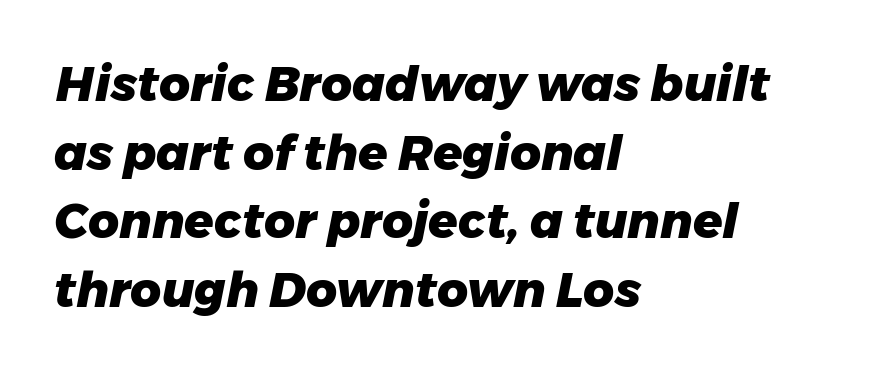
{"italic": "yes", "lean": "right", "slant_degrees": 11, "bold": "yes", "weight": "heavy", "width": "normal", "stroke_contrast": "low", "x_height": "medium", "monospaced": "no", "underline": "no", "align": "left", "line_spacing": "normal", "line_spacing_ratio": 1.43, "letter_spacing": "normal", "letter_spacing_em": 0.0, "glyph_px": 48}
